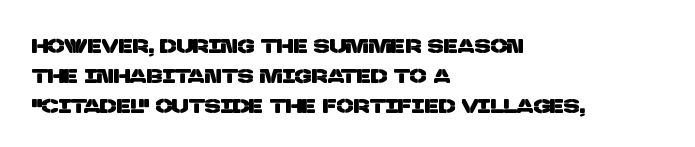
{"underline": "no", "align": "left", "line_spacing": "normal", "line_spacing_ratio": 1.5, "letter_spacing": "normal", "letter_spacing_em": 0.0, "glyph_px": 20}
